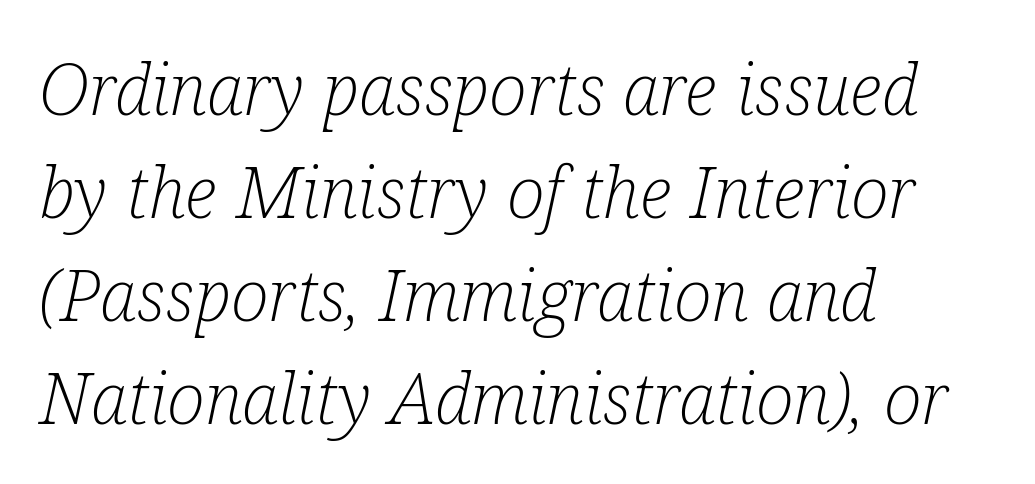
Left-aligned paragraph, ragged on the right. Ink coverage per letter is moderate at most. The letters sit at their default tracking, neither squeezed nor spread. Leading matches the norm, producing a regular column. The characters display serif detailing at their extremities. The space directly below the letters is spotless.
